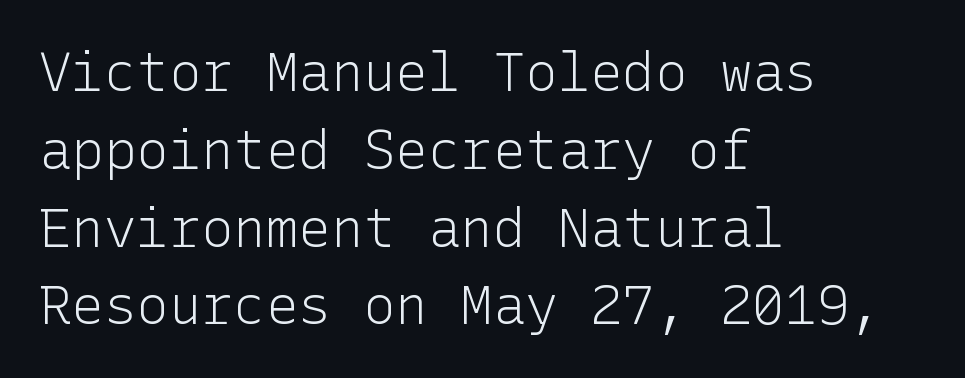
{"serif": "no", "italic": "no", "bold": "no", "weight": "light", "width": "normal", "stroke_contrast": "low", "x_height": "medium", "underline": "no", "align": "left", "line_spacing": "normal", "line_spacing_ratio": 1.44, "letter_spacing": "normal", "letter_spacing_em": 0.0, "glyph_px": 54}
